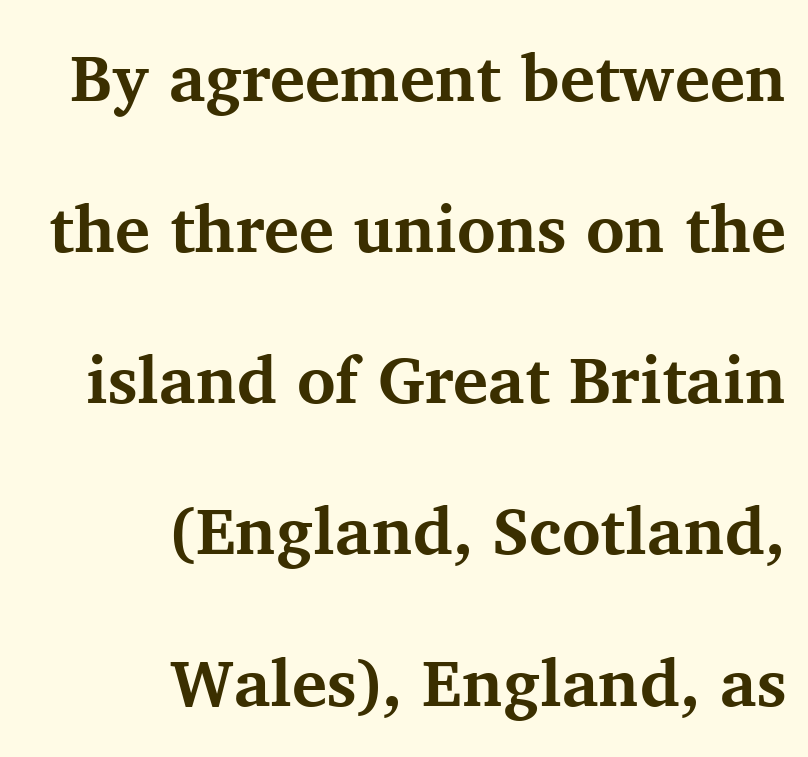
Between one letter and the next there's only the usual sliver of space. This rendering employs a face with finishing strokes, i.e., a serif. This sample trades compactness for vertical openness between lines. Underlining? Definitely not there. Notice how thick the strokes are: this is what a full bold looks like. Italic: no, the glyphs are upright roman.
